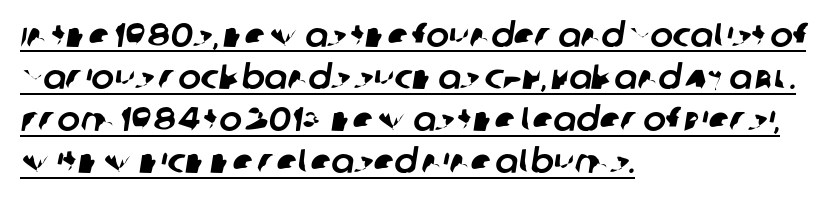
Q: Is the typeface a serif or a sans-serif typeface? A: Sans-serif.
Q: Is the text underlined? A: Yes.
Q: How is the paragraph aligned? A: Left-aligned.
Q: Is the spacing between letters normal or unusually wide? A: Normal.
Q: Width (condensed, normal, or wide)? A: Normal.
Q: Stroke contrast? A: Low.
Q: x-height? A: Large.
Q: Monospaced? A: No.
